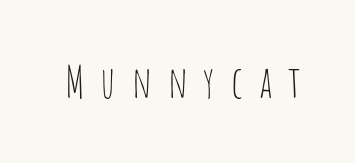
The image shows 43 px thin, condensed sans-serif type, upright; set unusually wide letter spacing (+0.37 em), not underlined; low stroke contrast and a large x-height.
